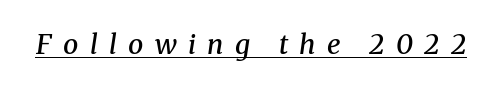
Q: Is the text bold? A: Semi-bold.
Q: Is the text italic (slanted)? A: Yes, it leans right by about 8 degrees.
Q: Is the text underlined? A: Yes.
Q: Is the spacing between letters normal or unusually wide? A: Unusually wide.
